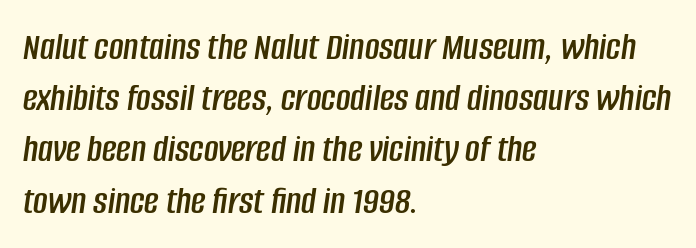
Every row of glyphs begins at an identical x-position on the left. The letters advance in unequal steps, a hallmark of proportional type. Italic: yes, the glyphs are oblique. Underline: absent. Vertical spacing — default.
